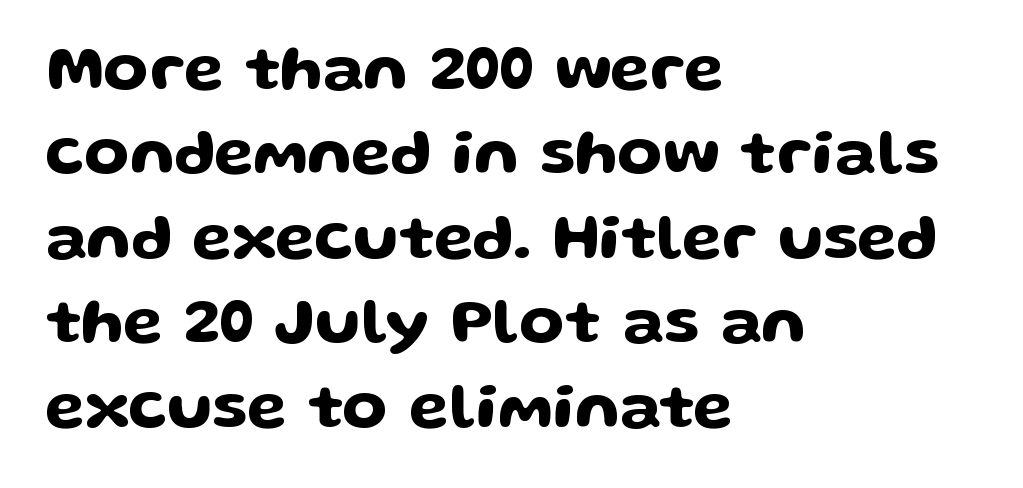
You could not count columns in this text — the font is proportionally spaced. If you measured baseline to baseline, you'd find a middling distance. I'd call this a sans setting — the letters go barefoot. Nope, not italic — everything's standing straight.
